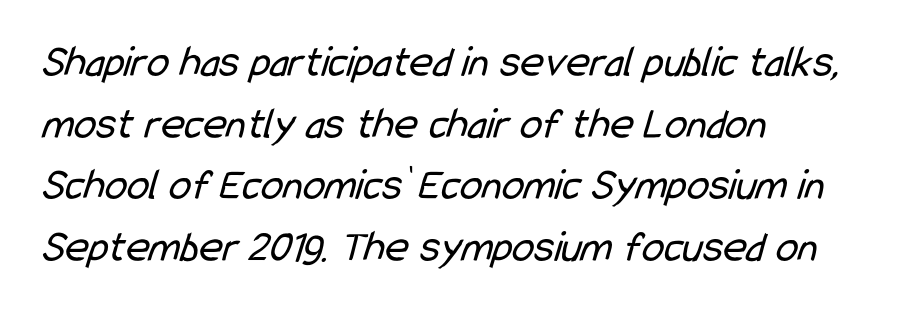
The image shows 45 px regular-weight, condensed sans-serif type; set left-aligned, normal line spacing (1.37x), normal letter spacing, not underlined; low stroke contrast and a medium x-height.
